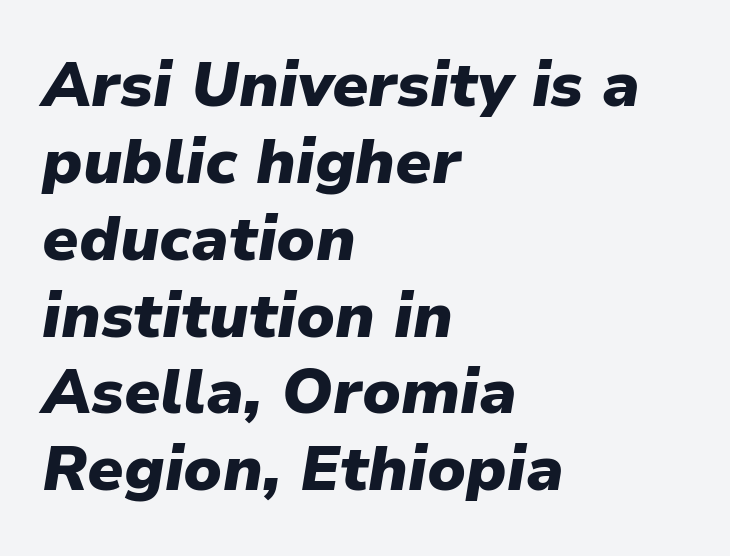
{"italic": "yes", "lean": "right", "slant_degrees": 9, "bold": "yes", "weight": "heavy", "width": "normal", "stroke_contrast": "low", "x_height": "medium", "monospaced": "no", "underline": "no", "align": "left", "line_spacing_ratio": 1.22, "letter_spacing": "normal", "letter_spacing_em": 0.0, "glyph_px": 63}
